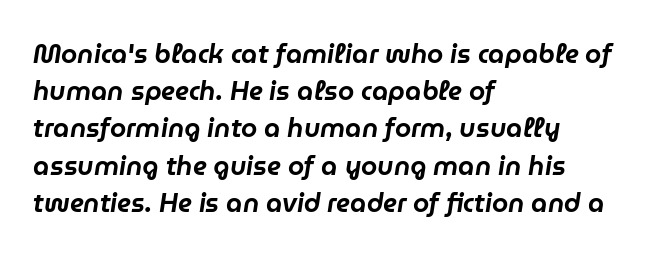
The strip under each line holds only bare page. The font's italic variant was chosen for this text. No extra tracking has been applied to these lines. This sample keeps an unexceptional amount of space between lines. This rendering uses left alignment, leaving the right contour irregular.
